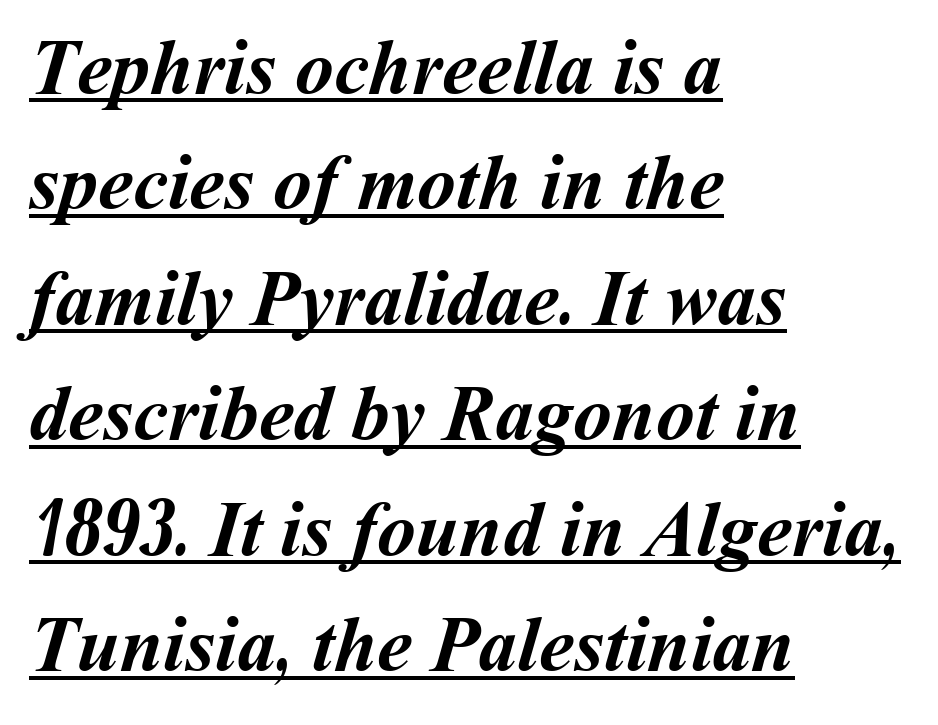
Summary of weight: heavy, a full bold. Check the space under the baseline: a stroke is drawn there. In terms of letterspacing, this is plain default setting. The paragraph shown leans on its left margin. How would I describe the line gaps? Plain and ordinary.
